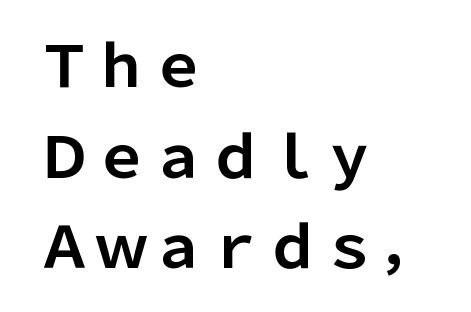
Q: Is the text bold? A: Yes.
Q: Is the text italic (slanted)? A: No, it is upright.
Q: Is the typeface a serif or a sans-serif typeface? A: Sans-serif.
Q: Is the text underlined? A: No.
Q: How is the paragraph aligned? A: Left-aligned.
Q: Is the spacing between letters normal or unusually wide? A: Normal.
Q: Is the spacing between lines tight, normal or loose? A: Normal.
Q: Width (condensed, normal, or wide)? A: Normal.
Q: Stroke contrast? A: Low.
Q: x-height? A: Medium.
Q: Monospaced? A: No.
